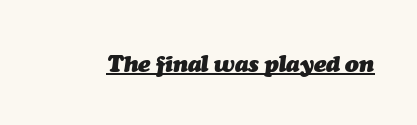
Q: Is the text bold? A: Yes.
Q: Is the text italic (slanted)? A: Yes, it leans right by about 7 degrees.
Q: Is the text underlined? A: Yes.
Q: Is the spacing between letters normal or unusually wide? A: Normal.
